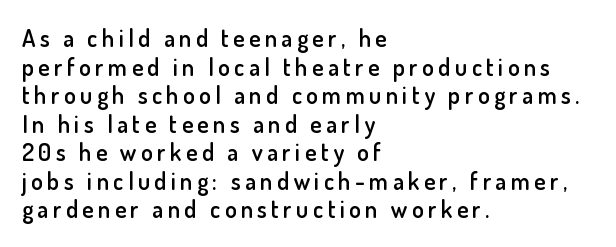
Q: Is the text bold? A: Semi-bold.
Q: Is the text italic (slanted)? A: No, it is upright.
Q: Is the text underlined? A: No.
Q: How is the paragraph aligned? A: Left-aligned.
